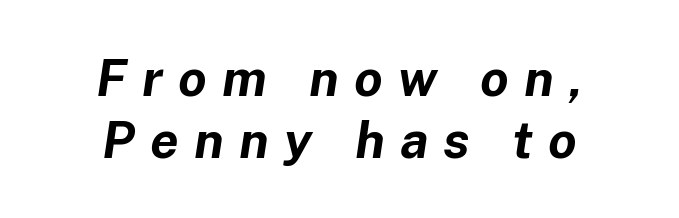
The image shows 51 px bold type, italic (leaning right); set centered, line spacing 1.22x, unusually wide letter spacing (+0.3 em), not underlined; low stroke contrast and a medium x-height.
